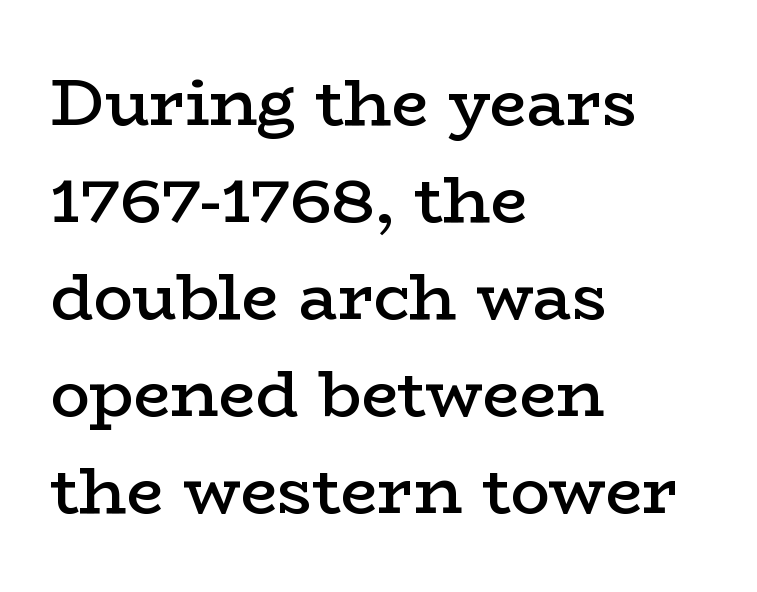
Vertical spacing — default. Stroke thickness is moderately raised; the sample reads as semibold. A classic flush-left, rag-right setting is used for this passage. In terms of posture, this sample is upright. Regarding serifs, this sample has them. Characters follow at the spacing the type designer built in.
